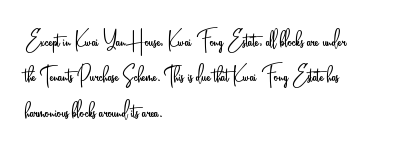
Line beginnings align vertically; line endings do not. Baseline-to-baseline distance is the conventional proportion of letter height. The characters are drawn with everyday or finer stroke widths. Here the glyphs are tracked normally, forming tight word shapes.
